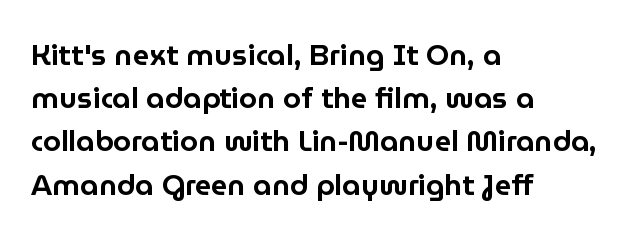
Q: Is the text italic (slanted)? A: No, it is upright.
Q: Is the typeface a serif or a sans-serif typeface? A: Sans-serif.
Q: Is the text underlined? A: No.
Q: How is the paragraph aligned? A: Left-aligned.
Q: Is the spacing between letters normal or unusually wide? A: Normal.
Q: Is the spacing between lines tight, normal or loose? A: Normal.
Q: Width (condensed, normal, or wide)? A: Normal.
Q: Stroke contrast? A: Low.
Q: x-height? A: Medium.
Q: Monospaced? A: No.
